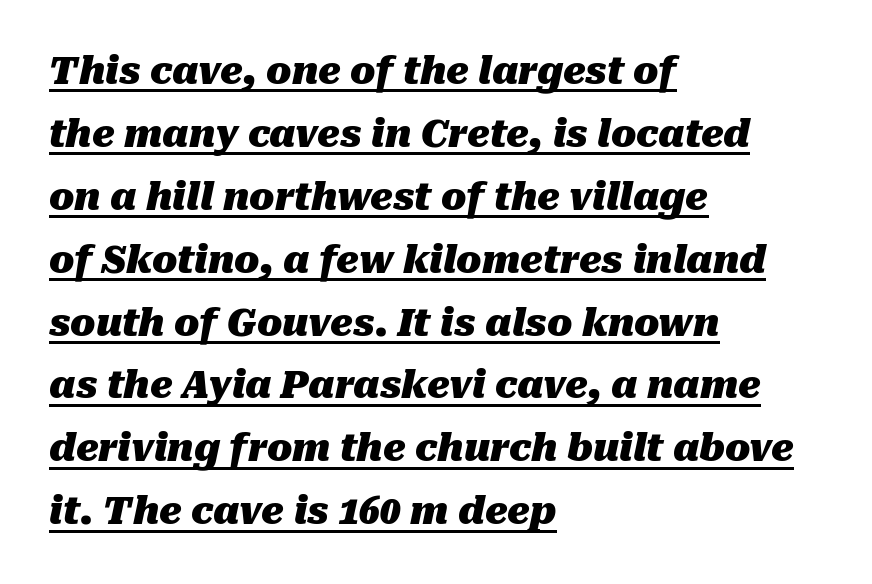
Q: Is the text bold? A: Yes.
Q: Is the text italic (slanted)? A: Yes, it leans right by about 10 degrees.
Q: Is the text underlined? A: Yes.
Q: How is the paragraph aligned? A: Left-aligned.
Q: Is the spacing between letters normal or unusually wide? A: Normal.
Q: Is the spacing between lines tight, normal or loose? A: Normal.
Q: Width (condensed, normal, or wide)? A: Normal.
Q: Stroke contrast? A: Medium.
Q: x-height? A: Medium.
Q: Monospaced? A: No.
